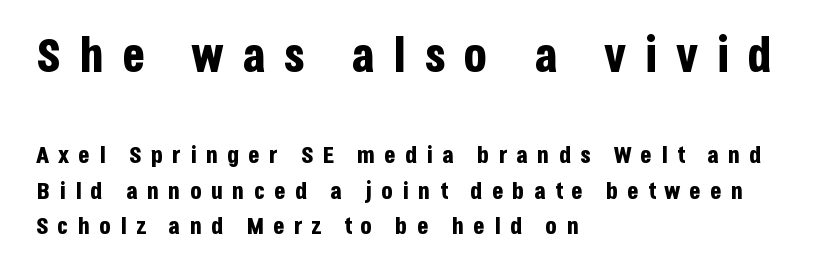
Q: Is the text bold? A: Yes.
Q: Is the text italic (slanted)? A: No, it is upright.
Q: Is the typeface a serif or a sans-serif typeface? A: Sans-serif.
Q: Is the text underlined? A: No.
Q: How is the paragraph aligned? A: Left-aligned.
Q: Is the spacing between letters normal or unusually wide? A: Unusually wide.
Q: Is the spacing between lines tight, normal or loose? A: Normal.
Q: Which block of text is set in a larger size, the first (top) or the second (bottom)? A: The first (top) one.
Q: Width (condensed, normal, or wide)? A: Condensed.
Q: Stroke contrast? A: Low.
Q: x-height? A: Large.
Q: Monospaced? A: No.
